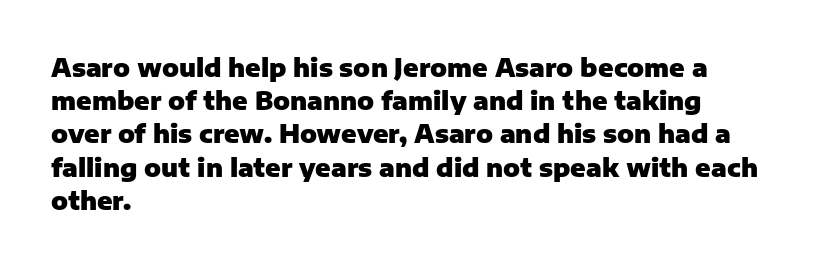
The image shows 25 px bold type, upright; set left-aligned, normal line spacing (1.33x), normal letter spacing, not underlined.
